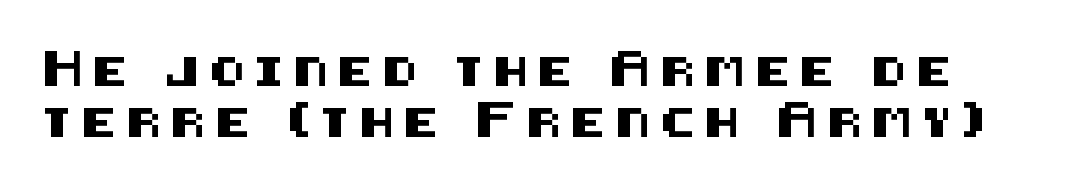
Does extra space separate the letters? Yes, quite a lot of it. The specimen reads as upright at a glance. The zone under the glyphs is completely vacant. Classification — sans serif.
